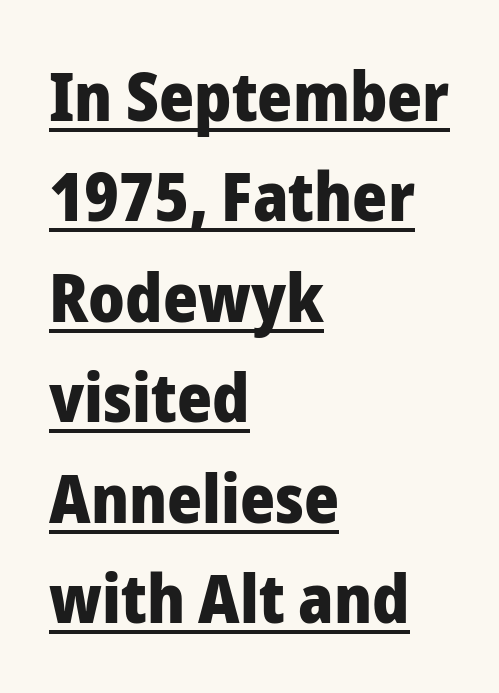
Is the letter spacing exaggerated? No — it looks like the ordinary default. This sample has the flowing, uneven cadence of proportional lettering. Thick stems and heavy bowls — unmistakably bold. Italic: no, the glyphs are upright roman.
